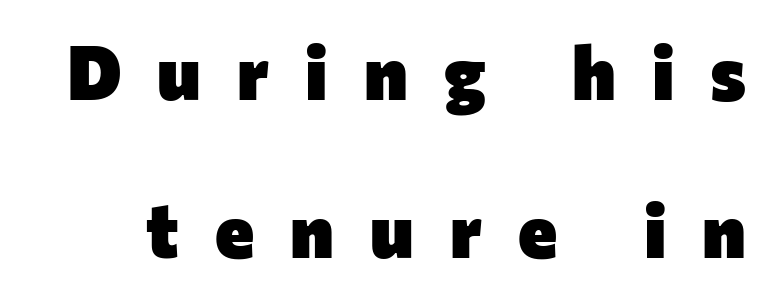
The image shows 75 px heavy sans-serif type, upright; set loose line spacing (2.11x), unusually wide letter spacing (+0.48 em), not underlined; low stroke contrast and a medium x-height.
